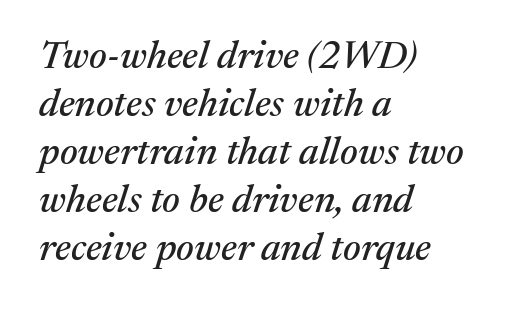
{"serif": "yes", "italic": "yes", "lean": "right", "slant_degrees": 17, "width": "normal", "stroke_contrast": "medium", "x_height": "medium", "monospaced": "no", "underline": "no", "align": "left", "line_spacing_ratio": 1.23, "letter_spacing": "normal", "letter_spacing_em": 0.0, "glyph_px": 39}
